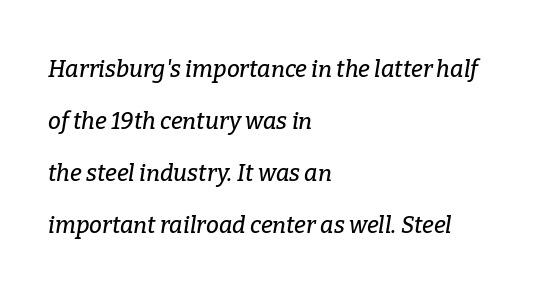
Q: Is the text italic (slanted)? A: Yes, it leans right by about 9 degrees.
Q: Is the text underlined? A: No.
Q: How is the paragraph aligned? A: Left-aligned.
Q: Is the spacing between letters normal or unusually wide? A: Normal.
Q: Is the spacing between lines tight, normal or loose? A: Loose.
